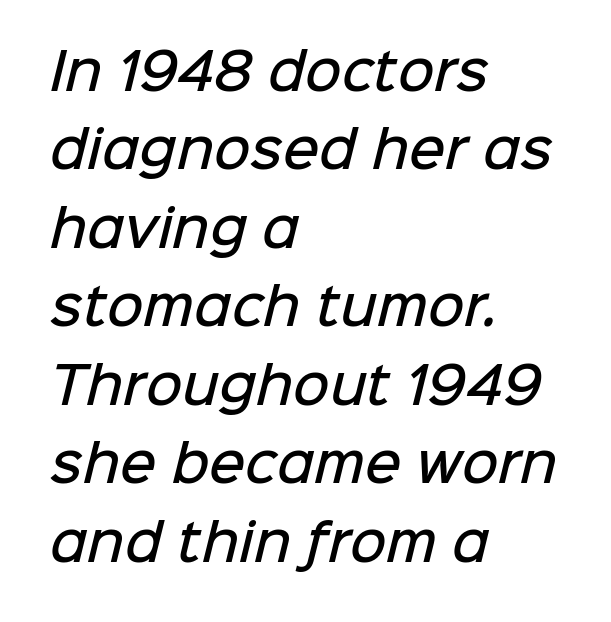
Q: Is the text bold? A: Semi-bold.
Q: Is the typeface a serif or a sans-serif typeface? A: Sans-serif.
Q: Is the text underlined? A: No.
Q: How is the paragraph aligned? A: Left-aligned.
Q: Is the spacing between letters normal or unusually wide? A: Normal.
Q: Is the spacing between lines tight, normal or loose? A: Normal.
Q: Width (condensed, normal, or wide)? A: Normal.
Q: Stroke contrast? A: Low.
Q: x-height? A: Medium.
Q: Monospaced? A: No.
